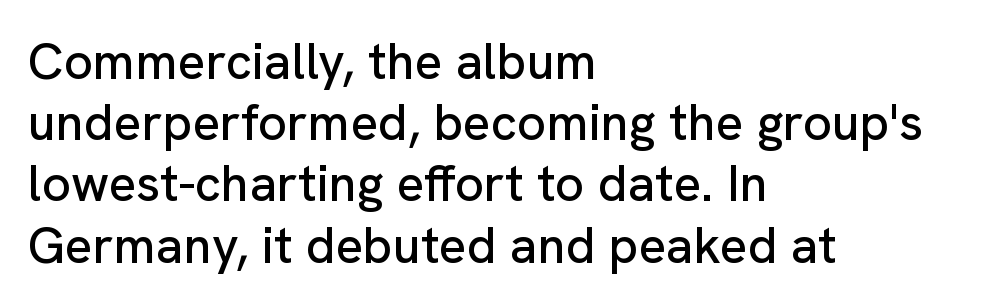
The image shows 51 px sans-serif type, upright; set left-aligned, line spacing 1.2x, normal letter spacing, not underlined; low stroke contrast and a medium x-height.
